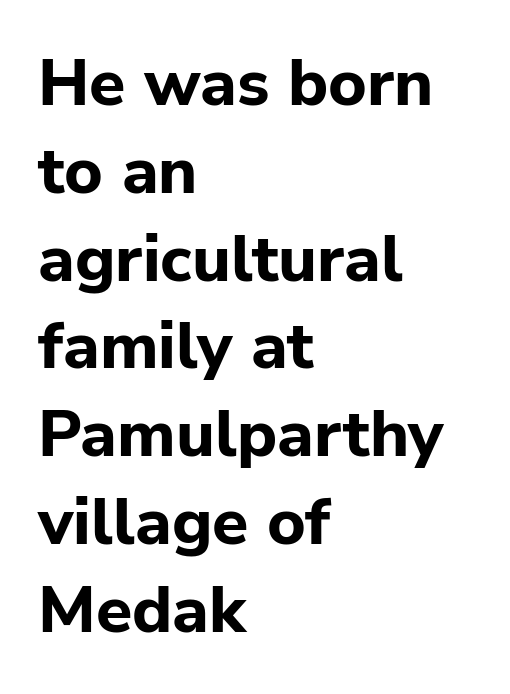
The image shows 66 px bold sans-serif type, upright; set left-aligned, normal line spacing (1.33x), normal letter spacing, not underlined; low stroke contrast and a medium x-height.
